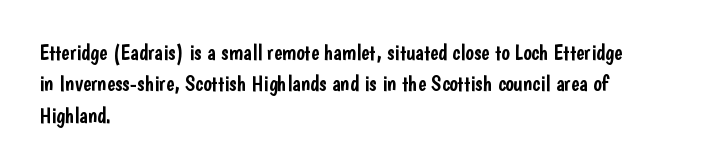
Q: Is the text italic (slanted)? A: No, it is upright.
Q: Is the text underlined? A: No.
Q: How is the paragraph aligned? A: Left-aligned.
Q: Is the spacing between letters normal or unusually wide? A: Normal.
Q: Is the spacing between lines tight, normal or loose? A: Normal.
